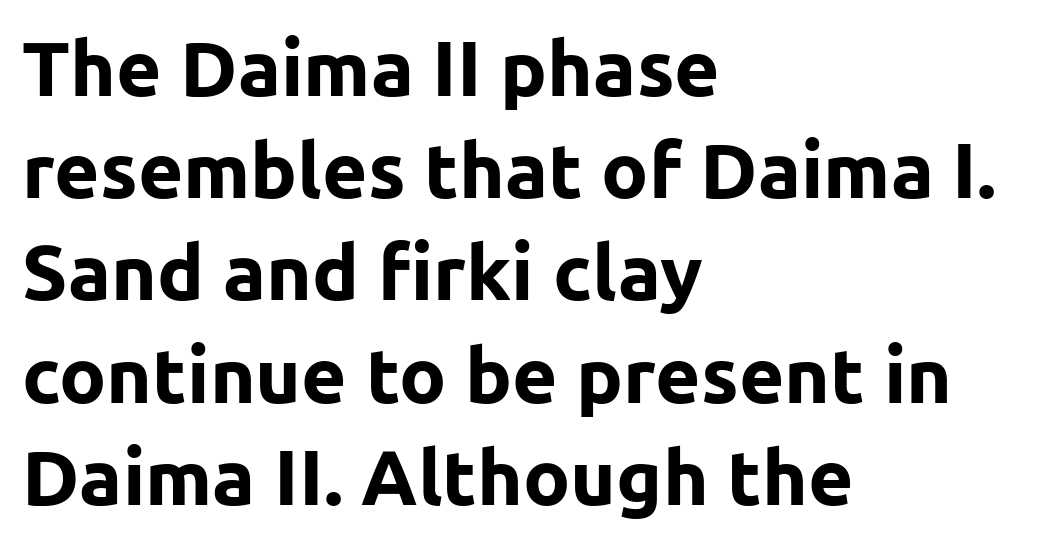
Q: Is the text bold? A: Yes.
Q: Is the text italic (slanted)? A: No, it is upright.
Q: Is the typeface a serif or a sans-serif typeface? A: Sans-serif.
Q: Is the text underlined? A: No.
Q: How is the paragraph aligned? A: Left-aligned.
Q: Is the spacing between letters normal or unusually wide? A: Normal.
Q: Is the spacing between lines tight, normal or loose? A: Normal.
Q: Width (condensed, normal, or wide)? A: Normal.
Q: Stroke contrast? A: Low.
Q: x-height? A: Medium.
Q: Monospaced? A: No.
